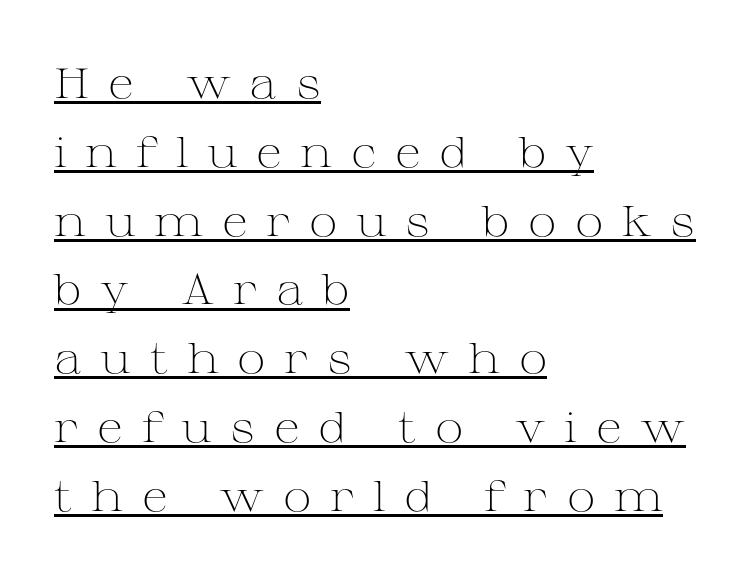
The face used here is proportionally spaced, like ordinary book or web type. The rendering uses the underline text-decoration. Weight: in the light-to-regular range. You could only call the tracking loose — the letters float apart. The text was rendered using a seriffed face with decorative stroke endings.
